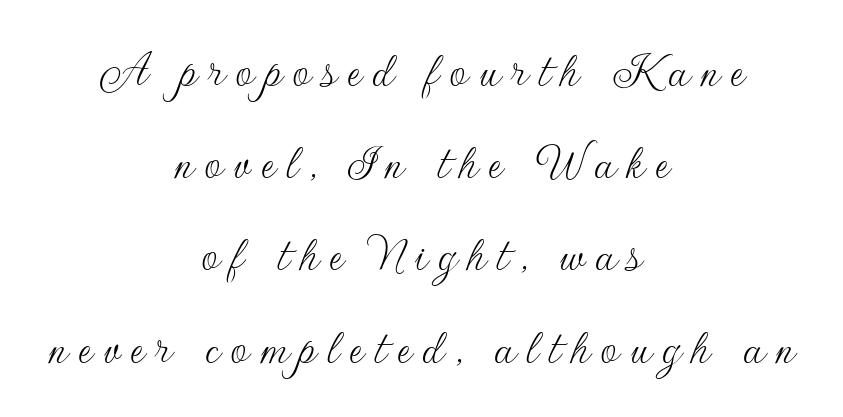
Caption: expanded tracking, letters set apart. Think of a printed novel: that variable character pitch is what you see here. No chunkiness to these letters — they're not bold. A clean baseline with only descenders dipping below it. Is this a sans? Yes — the strokes have no serifs.
